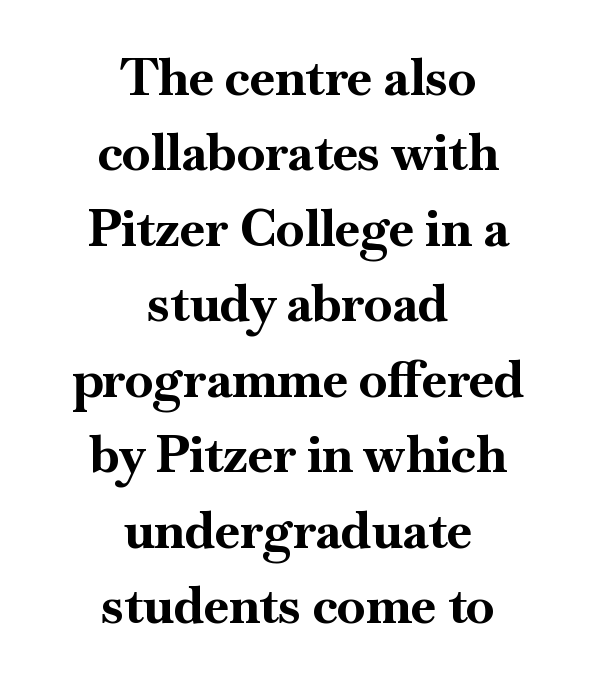
Q: Is the text bold? A: Yes.
Q: Is the text italic (slanted)? A: No, it is upright.
Q: Is the typeface a serif or a sans-serif typeface? A: Serif.
Q: Is the text underlined? A: No.
Q: How is the paragraph aligned? A: Centered.
Q: Is the spacing between letters normal or unusually wide? A: Normal.
Q: Is the spacing between lines tight, normal or loose? A: Normal.
Q: Width (condensed, normal, or wide)? A: Normal.
Q: Stroke contrast? A: High.
Q: x-height? A: Small.
Q: Monospaced? A: No.
